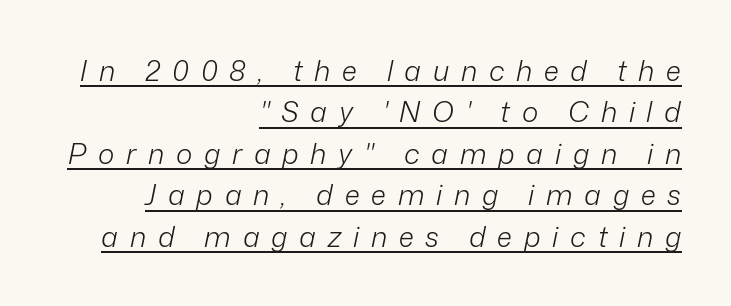
Looking at the ascenders, they clearly lean. A typesetter would call this proportional, since set widths differ per character. Ink coverage per letter is moderate at most. Rows of type keep a routine distance in the vertical direction. The string is rendered with underlining switched on.
